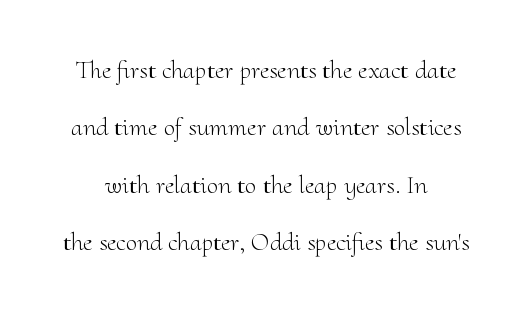
Q: Is the text bold? A: No.
Q: Is the text italic (slanted)? A: No, it is upright.
Q: Is the text underlined? A: No.
Q: Is the spacing between letters normal or unusually wide? A: Normal.
Q: Is the spacing between lines tight, normal or loose? A: Loose.
